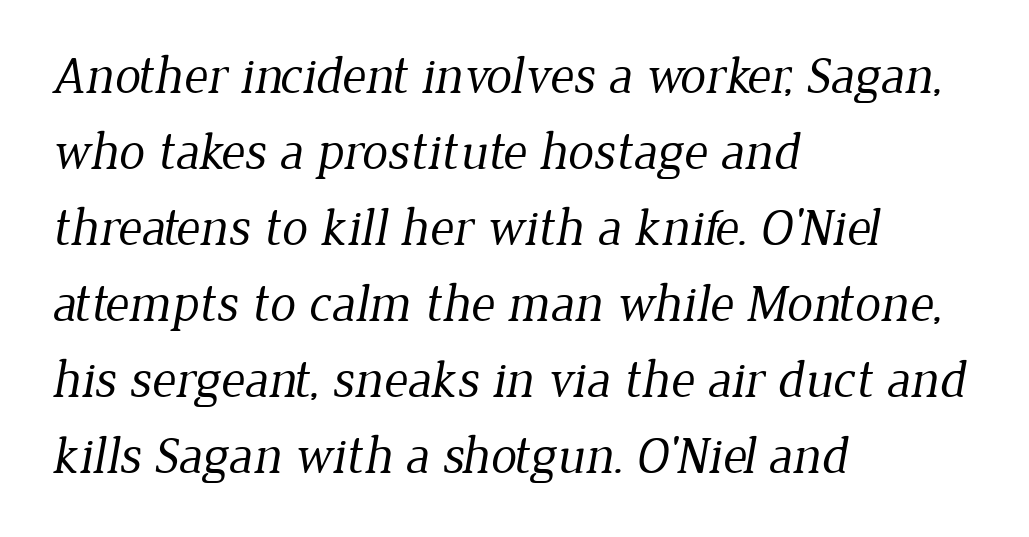
The image shows 52 px regular-weight serif type; set left-aligned, normal line spacing (1.46x), normal letter spacing, not underlined; low stroke contrast and a medium x-height.
